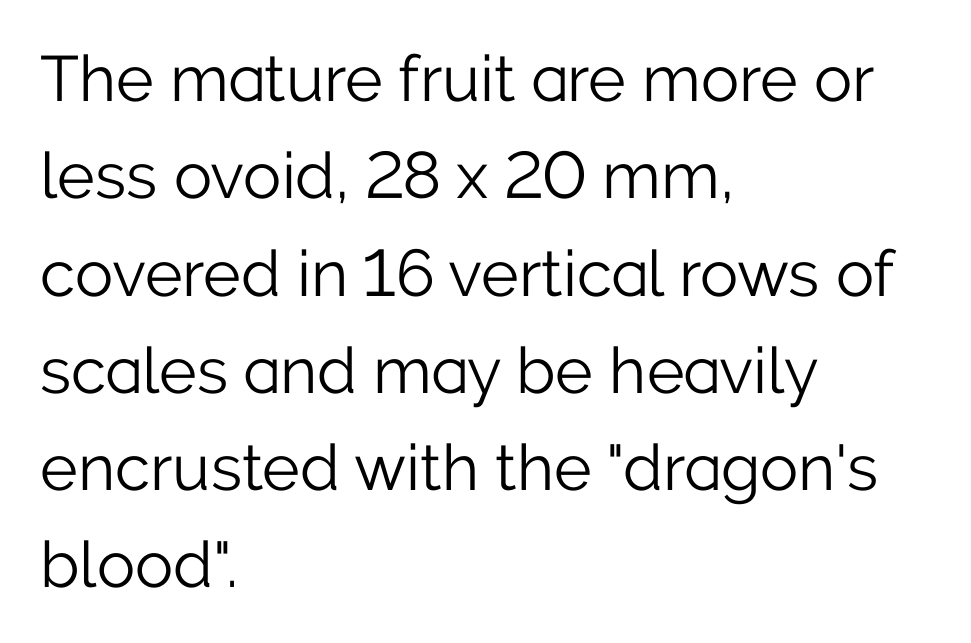
{"serif": "no", "italic": "no", "bold": "no", "weight": "light", "width": "normal", "stroke_contrast": "low", "x_height": "medium", "monospaced": "no", "underline": "no", "align": "left", "line_spacing": "normal", "line_spacing_ratio": 1.52, "letter_spacing": "normal", "letter_spacing_em": 0.0, "glyph_px": 64}
